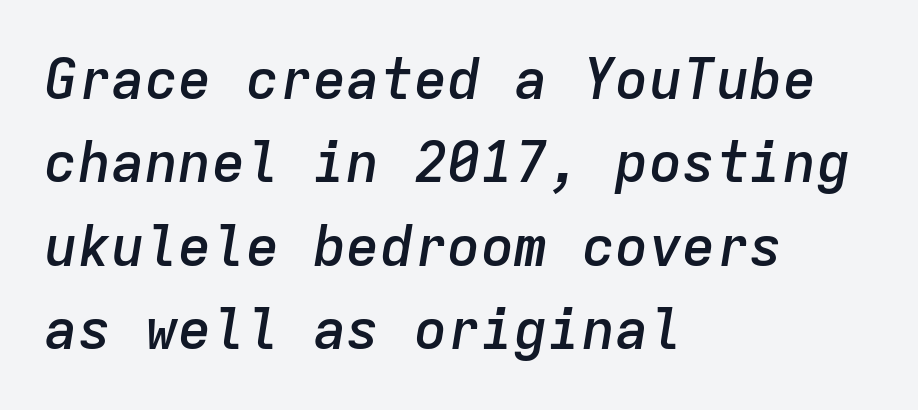
Q: Is the text bold? A: Semi-bold.
Q: Is the text italic (slanted)? A: Yes, it leans right by about 9 degrees.
Q: Is the text underlined? A: No.
Q: How is the paragraph aligned? A: Left-aligned.
Q: Is the spacing between letters normal or unusually wide? A: Normal.
Q: Is the spacing between lines tight, normal or loose? A: Normal.
Q: Width (condensed, normal, or wide)? A: Normal.
Q: Stroke contrast? A: Low.
Q: x-height? A: Medium.
Q: Monospaced? A: Yes.
